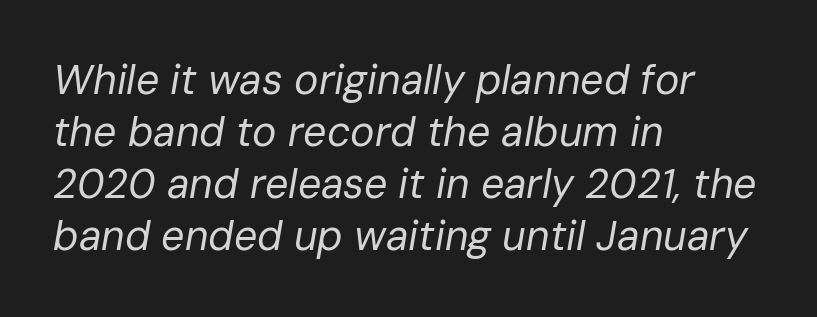
The image shows 41 px regular-weight type, italic (leaning right); set left-aligned, normal line spacing (1.27x), normal letter spacing, not underlined; low stroke contrast and a medium x-height.
